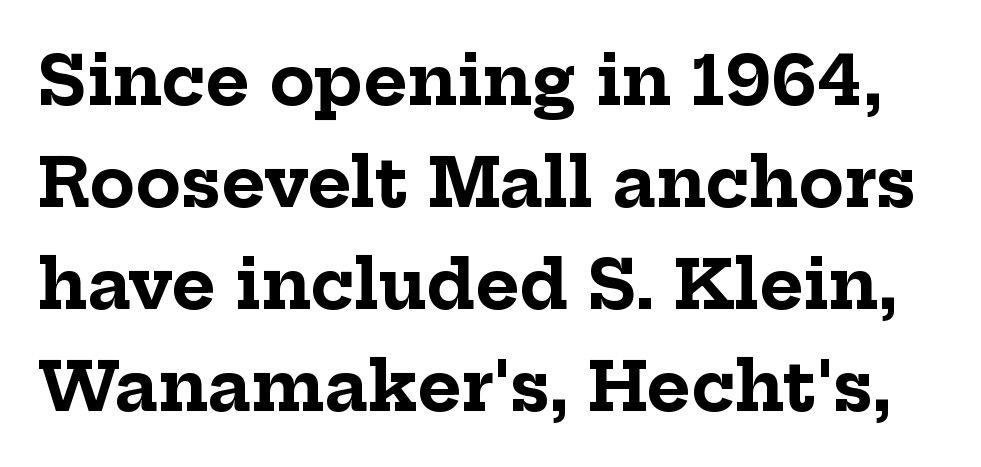
The image shows 67 px bold serif type, upright; set normal line spacing (1.52x), normal letter spacing, not underlined; low stroke contrast and a medium x-height.
